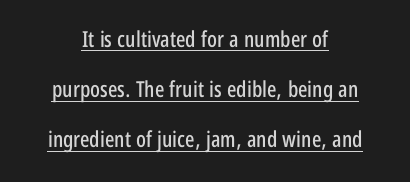
Q: Is the text italic (slanted)? A: No, it is upright.
Q: Is the text underlined? A: Yes.
Q: How is the paragraph aligned? A: Centered.
Q: Is the spacing between letters normal or unusually wide? A: Normal.
Q: Is the spacing between lines tight, normal or loose? A: Loose.
